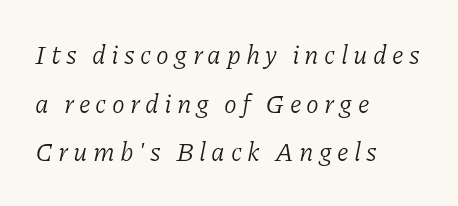
{"italic": "yes", "lean": "right", "slant_degrees": 11, "bold": "no", "underline": "no", "align": "left", "line_spacing_ratio": 1.87, "letter_spacing": "wide", "letter_spacing_em": 0.2, "glyph_px": 26}
